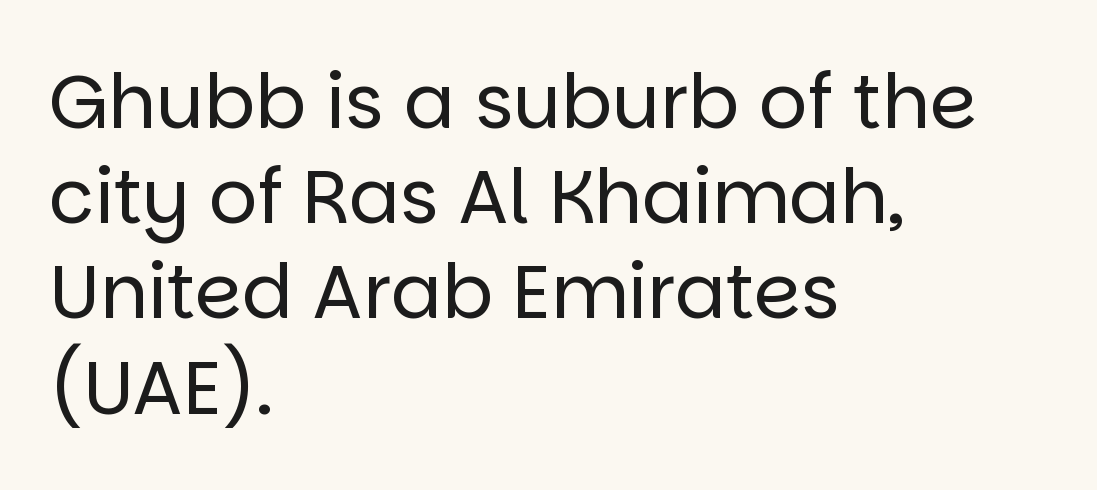
The image shows 75 px regular-weight sans-serif type, upright; set left-aligned, normal line spacing (1.27x), normal letter spacing, not underlined; low stroke contrast and a large x-height.
